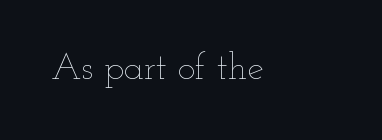
Note the varied advance widths — an 'i' is clearly narrower than an 'm'. Is the stroke heavy? The answer is a plain regular-or-lighter. The gaps between neighbouring characters are ordinary and unremarkable. Rendered with straight, roman letterforms. Any mark beneath the type? The region is blank.
